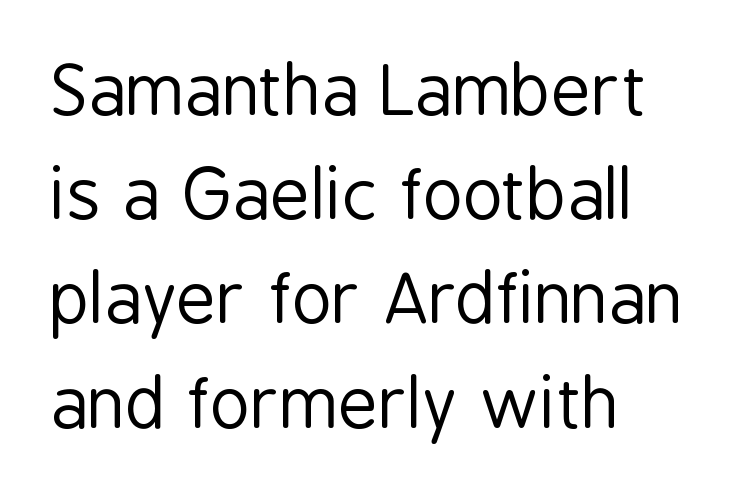
The rag falls on the right side of this text block. The rendering uses natural spacing where letterforms have individual widths. Default kerning and tracking; the words read as compact shapes. The passage shown stacks its lines at a standard gap. I'd call this a sans setting — the letters go barefoot.
